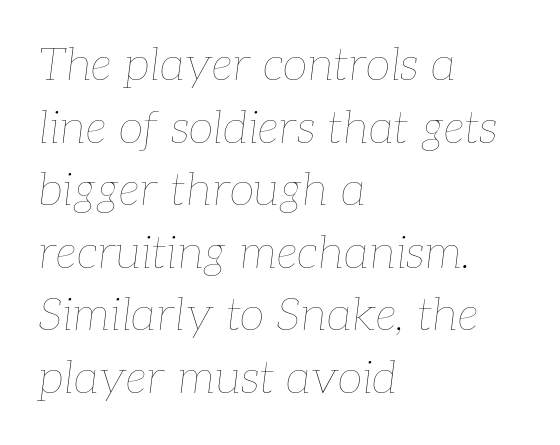
Summary of weight: not heavy and not bold. The rendering applies a slant to the glyphs. In CSS terms this would be text-align: left. Leading: standard. A typesetter would call this zero additional tracking.
